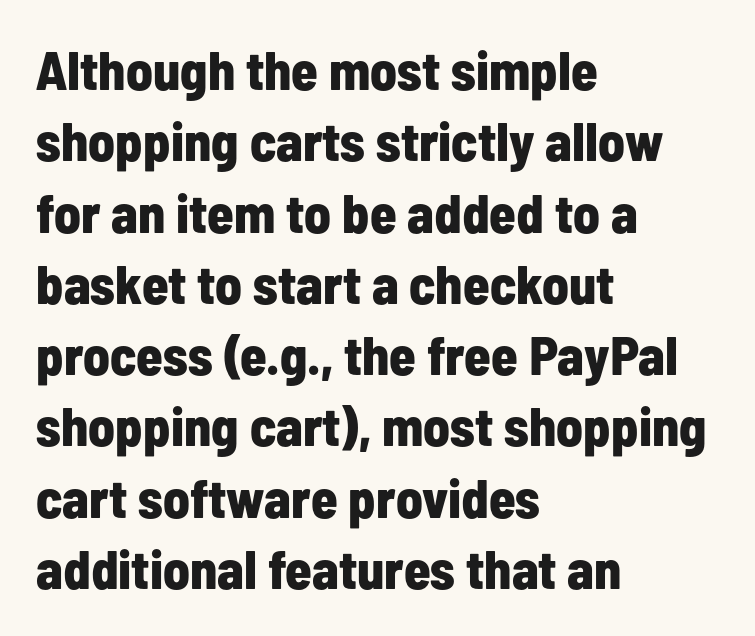
Think of a printed novel: that variable character pitch is what you see here. Thick stems and heavy bowls — unmistakably bold. Casual observation: everything's shoved over to the left. A typesetter would call this leading conventional body-copy spacing. What stands out about the letter spacing? Nothing — it is the standard amount.
